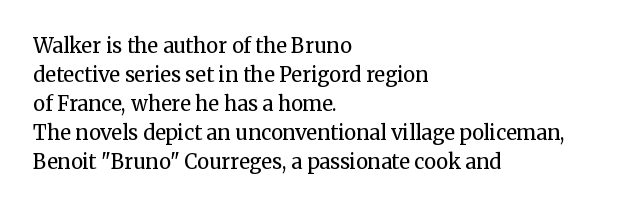
The image shows 20 px text type, upright; set left-aligned, normal line spacing (1.45x), normal letter spacing, not underlined.
